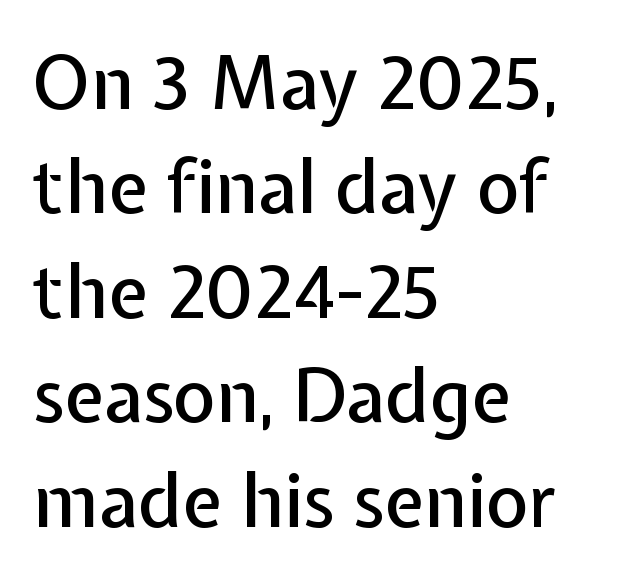
{"serif": "no", "italic": "no", "width": "normal", "stroke_contrast": "low", "x_height": "medium", "monospaced": "no", "underline": "no", "align": "left", "line_spacing": "normal", "line_spacing_ratio": 1.43, "letter_spacing": "normal", "letter_spacing_em": 0.0, "glyph_px": 73}
